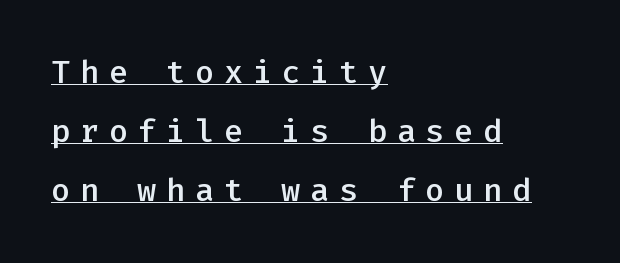
The image shows 32 px semibold sans-serif type, upright, monospaced; set left-aligned, line spacing 1.84x, unusually wide letter spacing (+0.3 em), underlined; low stroke contrast and a medium x-height.
